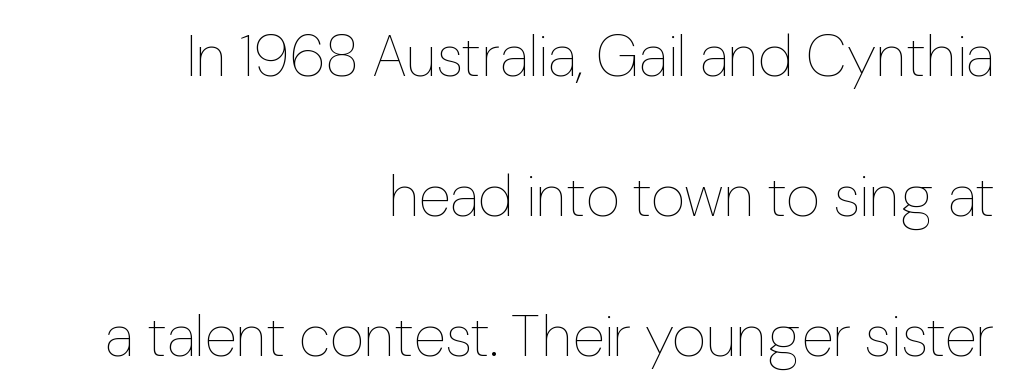
{"italic": "no", "bold": "no", "weight": "thin", "width": "normal", "stroke_contrast": "low", "x_height": "medium", "monospaced": "no", "underline": "no", "align": "right", "line_spacing": "loose", "line_spacing_ratio": 2.37, "letter_spacing": "normal", "letter_spacing_em": 0.0, "glyph_px": 59}
